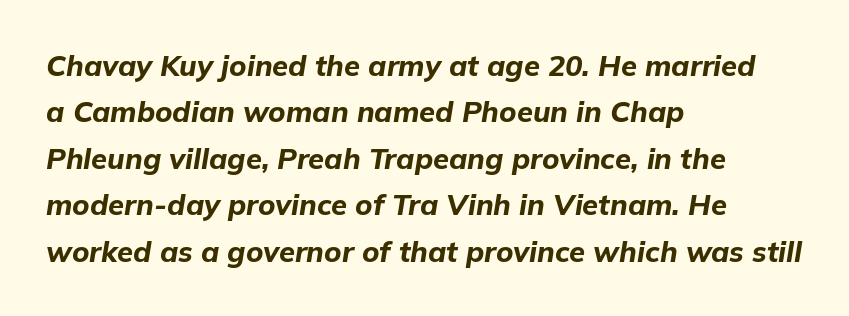
Glance below the letters and you will spot only blank space. Baseline-to-baseline distance is the conventional proportion of letter height. Horizontally, the lines are justified to the leading edge only. These words are printed bold, with thick strokes throughout. Default kerning and tracking; the words read as compact shapes. Varying glyph widths throughout — classic text-font behaviour.
